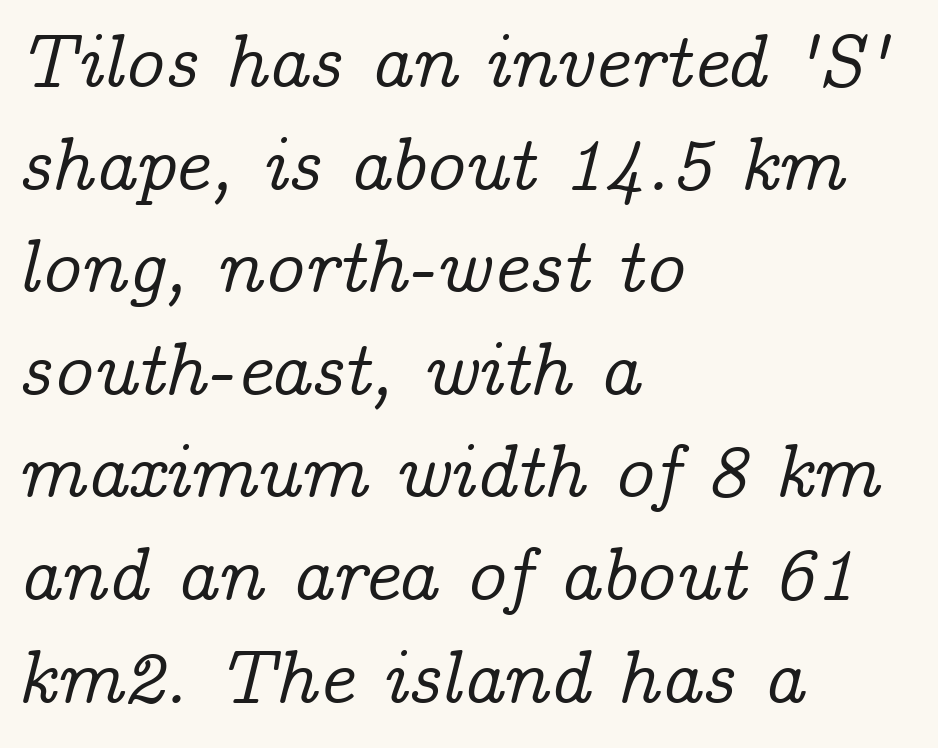
{"serif": "yes", "italic": "yes", "lean": "right", "slant_degrees": 14, "width": "normal", "stroke_contrast": "low", "x_height": "medium", "monospaced": "no", "underline": "no", "align": "left", "line_spacing": "normal", "line_spacing_ratio": 1.35, "letter_spacing": "normal", "letter_spacing_em": 0.0, "glyph_px": 76}
